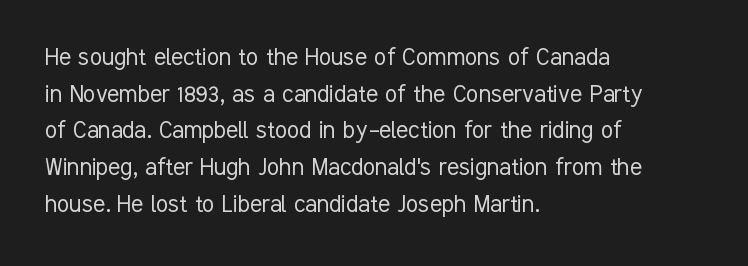
Q: Is the text bold? A: No.
Q: Is the text italic (slanted)? A: No, it is upright.
Q: Is the typeface a serif or a sans-serif typeface? A: Sans-serif.
Q: Is the text underlined? A: No.
Q: How is the paragraph aligned? A: Left-aligned.
Q: Is the spacing between letters normal or unusually wide? A: Normal.
Q: Is the spacing between lines tight, normal or loose? A: Normal.
Q: Width (condensed, normal, or wide)? A: Condensed.
Q: Stroke contrast? A: Low.
Q: x-height? A: Medium.
Q: Monospaced? A: No.
